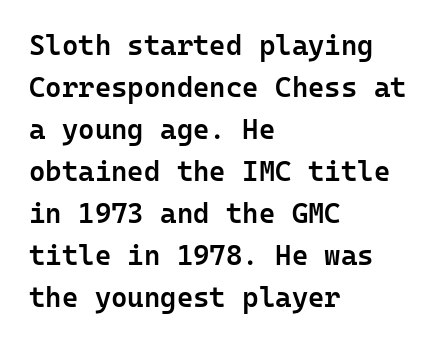
{"serif": "no", "italic": "no", "bold": "semi", "weight": "semibold", "width": "normal", "stroke_contrast": "low", "x_height": "medium", "monospaced": "yes", "underline": "no", "align": "left", "line_spacing": "normal", "line_spacing_ratio": 1.5, "letter_spacing": "normal", "letter_spacing_em": 0.0, "glyph_px": 28}
